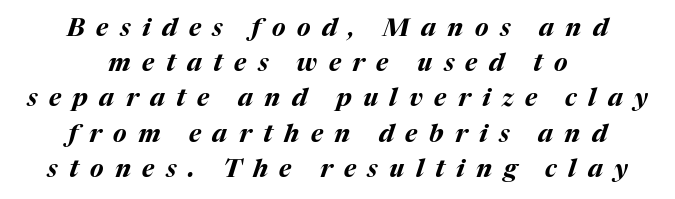
Emphasis by weight is at full strength: bold. The glyphs look as if they've been sheared to an angle. The space between consecutive lines is moderate. The space beneath each line is pristine and unruled.
